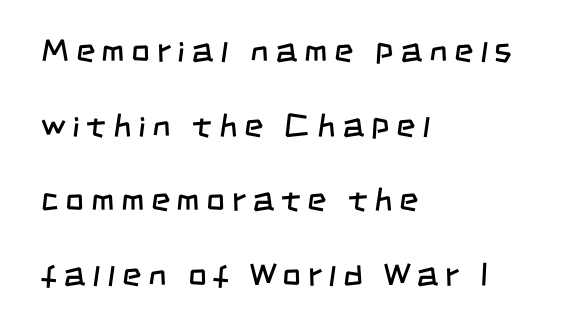
Q: Is the text bold? A: No.
Q: Is the typeface a serif or a sans-serif typeface? A: Sans-serif.
Q: Is the text underlined? A: No.
Q: How is the paragraph aligned? A: Left-aligned.
Q: Is the spacing between letters normal or unusually wide? A: Unusually wide.
Q: Is the spacing between lines tight, normal or loose? A: Loose.
Q: Width (condensed, normal, or wide)? A: Condensed.
Q: Stroke contrast? A: Low.
Q: x-height? A: Large.
Q: Monospaced? A: No.
